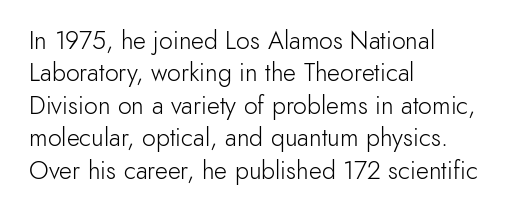
The words here are not underlined. Whoever set this chose a conventional vertical rhythm. Honestly, the letter spacing is just normal — you wouldn't notice it. Tall strokes in this sample are plumb rather than angled. Compared with a centered layout, this one pins lines to the left instead. The weight tops out at a normal text grade.
